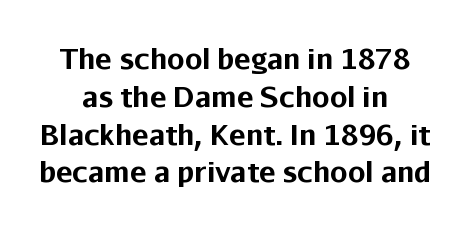
{"serif": "no", "italic": "no", "bold": "yes", "weight": "bold", "width": "normal", "stroke_contrast": "low", "x_height": "medium", "monospaced": "no", "underline": "no", "align": "center", "line_spacing": "normal", "line_spacing_ratio": 1.35, "letter_spacing": "normal", "letter_spacing_em": 0.0, "glyph_px": 28}
